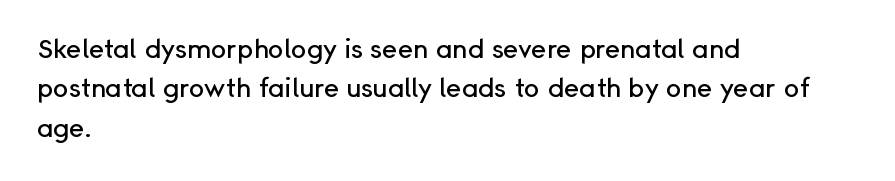
{"italic": "no", "underline": "no", "align": "left", "line_spacing": "normal", "line_spacing_ratio": 1.51, "letter_spacing": "normal", "letter_spacing_em": 0.0, "glyph_px": 26}
